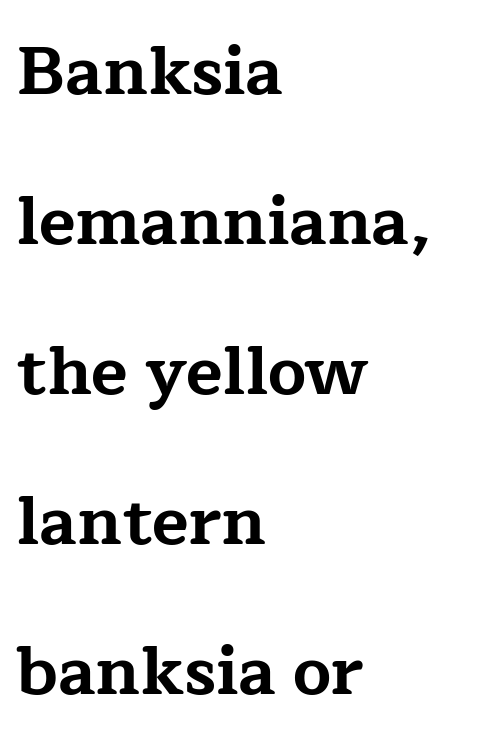
The passage is arranged the way most books set body copy — flush left. Check the space under the baseline: it is left empty. What's the leading like? Stretched, with rows far apart. Characters remain perfectly vertical along every line. The rendering keeps characters at their native spacing.
